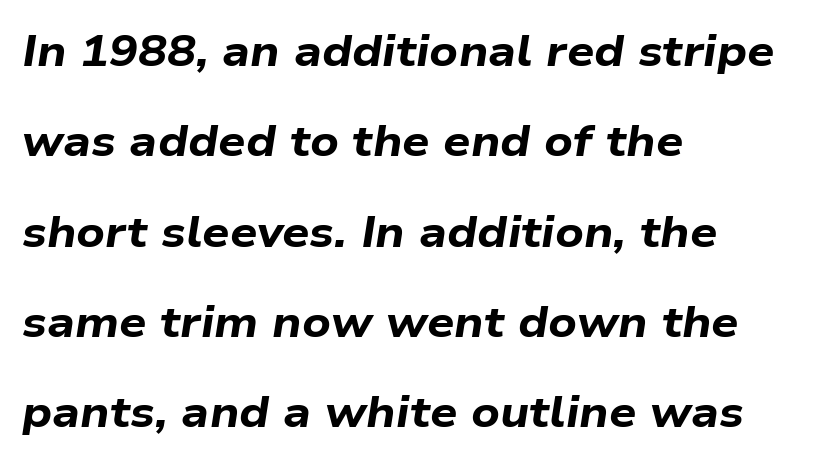
{"italic": "yes", "lean": "right", "slant_degrees": 9, "bold": "yes", "weight": "bold", "width": "wide", "stroke_contrast": "low", "x_height": "medium", "monospaced": "no", "underline": "no", "align": "left", "line_spacing": "loose", "line_spacing_ratio": 2.1, "letter_spacing": "normal", "letter_spacing_em": 0.0, "glyph_px": 43}
